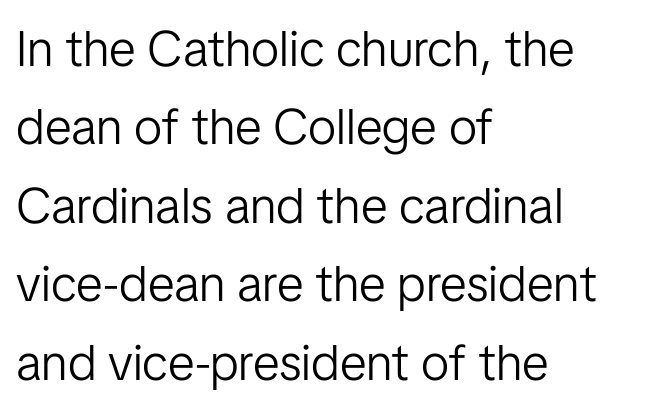
Q: Is the text bold? A: No.
Q: Is the text italic (slanted)? A: No, it is upright.
Q: Is the typeface a serif or a sans-serif typeface? A: Sans-serif.
Q: Is the text underlined? A: No.
Q: How is the paragraph aligned? A: Left-aligned.
Q: Is the spacing between letters normal or unusually wide? A: Normal.
Q: Is the spacing between lines tight, normal or loose? A: Normal.
Q: Width (condensed, normal, or wide)? A: Normal.
Q: Stroke contrast? A: Low.
Q: x-height? A: Medium.
Q: Monospaced? A: No.
